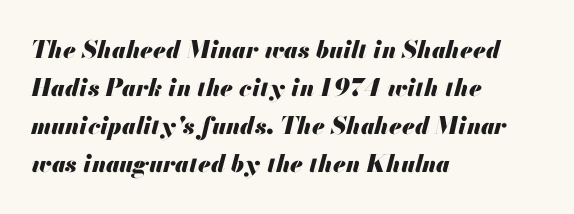
Q: Is the text bold? A: Yes.
Q: Is the text italic (slanted)? A: Yes, it leans right by about 13 degrees.
Q: Is the text underlined? A: No.
Q: How is the paragraph aligned? A: Left-aligned.
Q: Is the spacing between letters normal or unusually wide? A: Normal.
Q: Is the spacing between lines tight, normal or loose? A: Normal.
